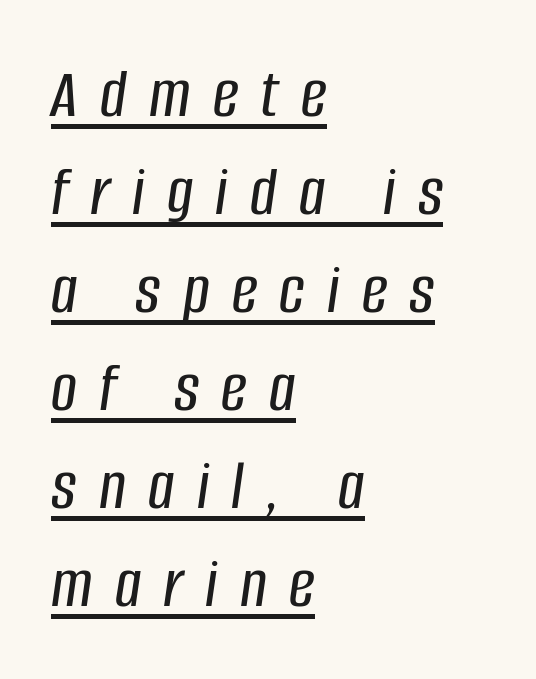
Q: Is the text italic (slanted)? A: Yes, it leans right by about 8 degrees.
Q: Is the text underlined? A: Yes.
Q: How is the paragraph aligned? A: Left-aligned.
Q: Is the spacing between letters normal or unusually wide? A: Unusually wide.
Q: Is the spacing between lines tight, normal or loose? A: Normal.
Q: Width (condensed, normal, or wide)? A: Condensed.
Q: Stroke contrast? A: Low.
Q: x-height? A: Large.
Q: Monospaced? A: No.
